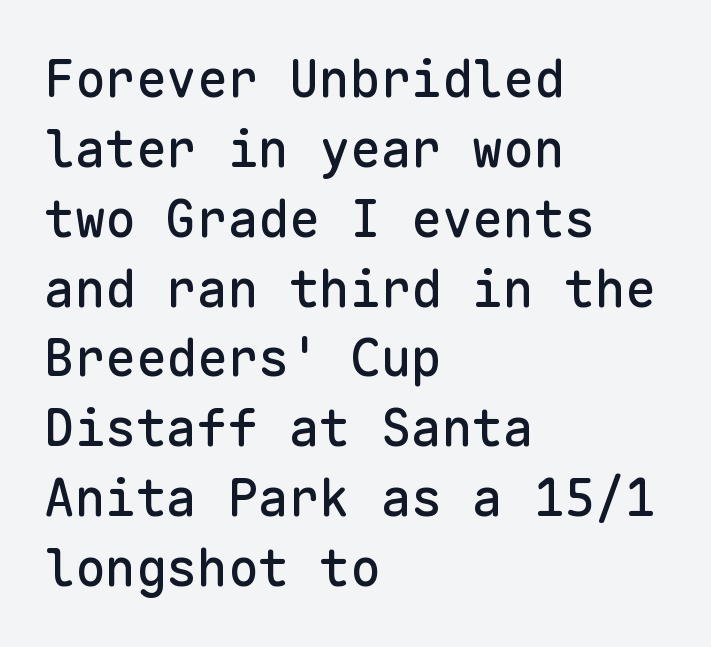
{"serif": "no", "italic": "no", "width": "normal", "stroke_contrast": "low", "x_height": "medium", "monospaced": "yes", "underline": "no", "align": "left", "line_spacing": "normal", "line_spacing_ratio": 1.37, "letter_spacing": "normal", "letter_spacing_em": 0.0, "glyph_px": 51}
